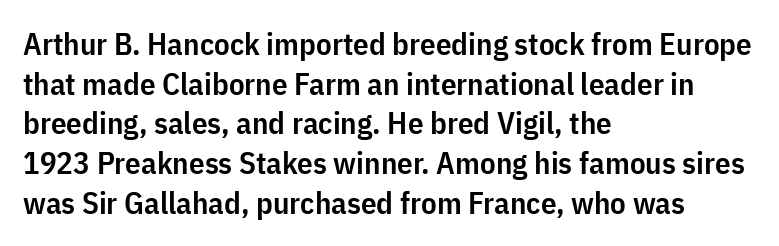
The image shows 31 px semibold, condensed sans-serif type, upright; set left-aligned, normal line spacing (1.28x), normal letter spacing, not underlined; low stroke contrast and a medium x-height.
